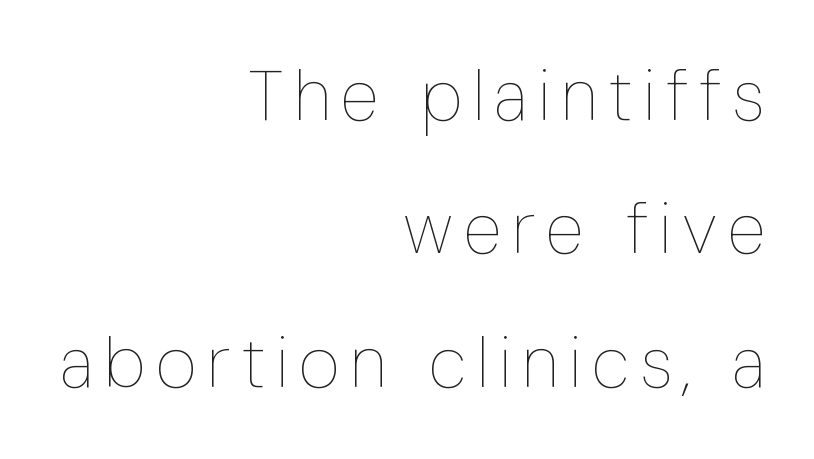
These lines are rendered in a variable-pitch font. The typesetting does not lean heavy: it is not bold. The lettering holds an erect, upright posture throughout. Each row of text sits above clean, open space. Line ends are locked; line starts wander.
